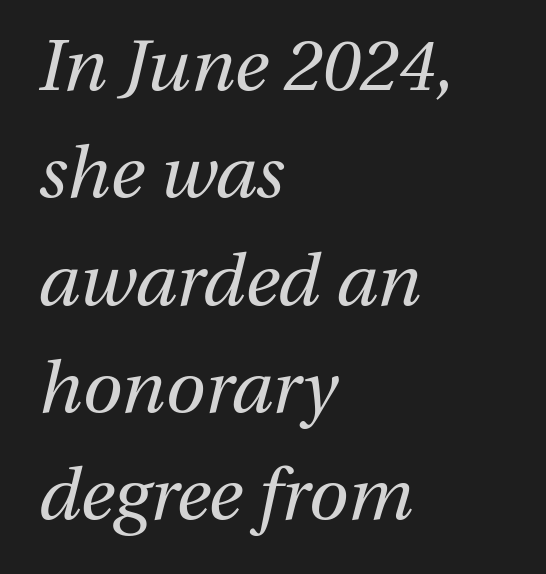
The image shows 72 px regular-weight type, italic (leaning right); set left-aligned, normal line spacing (1.49x), normal letter spacing, not underlined; medium stroke contrast and a medium x-height.
